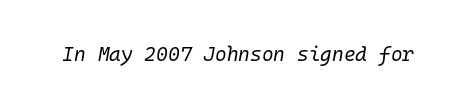
Q: Is the text bold? A: No.
Q: Is the text italic (slanted)? A: Yes, it leans right by about 10 degrees.
Q: Is the text underlined? A: No.
Q: Is the spacing between letters normal or unusually wide? A: Normal.
